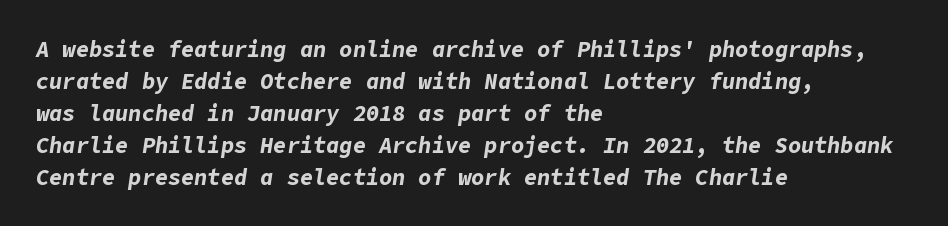
The glyphs have the mass of a bold cut. The lines are quadded left. Here the glyphs are tracked normally, forming tight word shapes. Quick note: interline space is typical.
